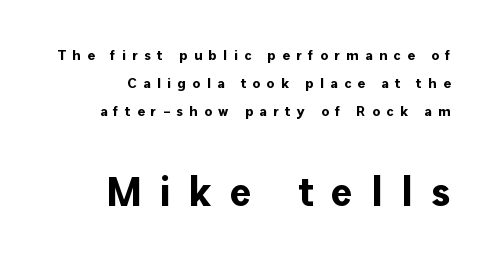
{"serif": "no", "italic": "no", "bold": "yes", "weight": "bold", "width": "normal", "stroke_contrast": "low", "x_height": "medium", "monospaced": "no", "underline": "no", "align": "right", "line_spacing": "loose", "line_spacing_ratio": 2.0, "letter_spacing": "wide", "letter_spacing_em": 0.46, "larger_block": "second", "size_ratio": 2.86, "glyph_px": 40}
